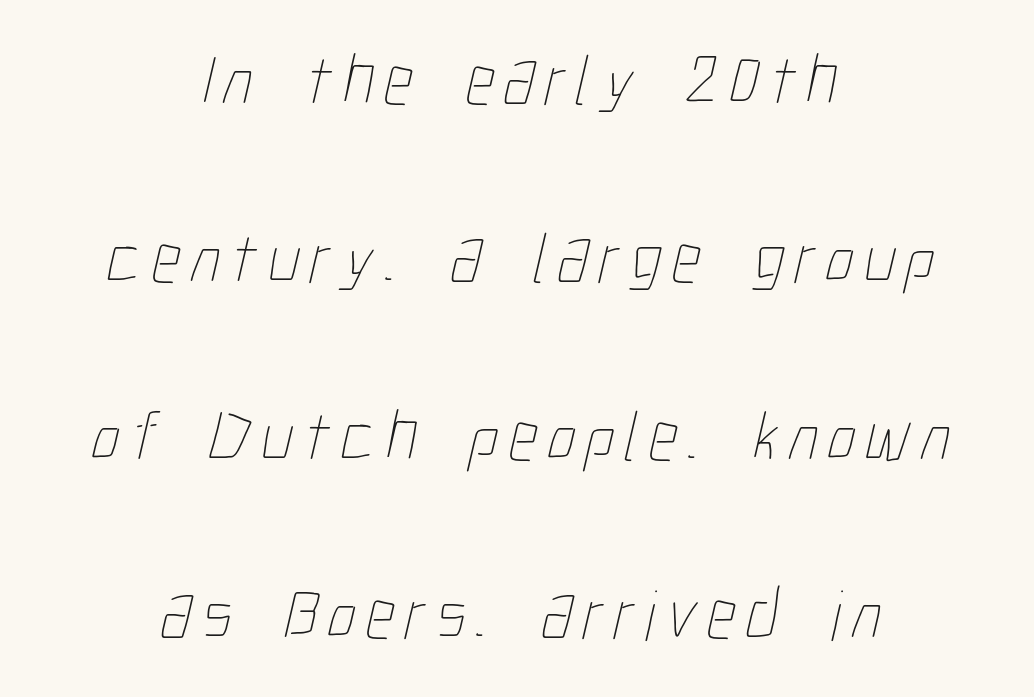
Looks like regular typesetting: each glyph gets only the width it needs. Just letters on the line, the space beneath them empty. The lines in this sample share a center point and differ in where they start and stop. Leading: increased. Letters have the restrained weight of plain body copy at most.
